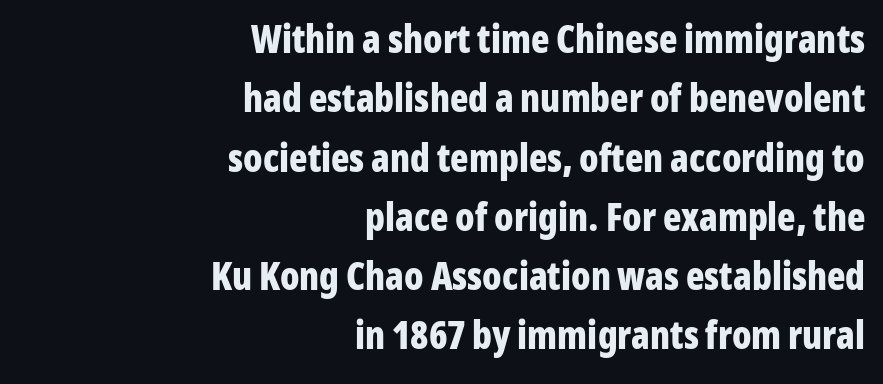
Nobody touched the tracking dial on this one. The specimen omits any rule beneath the text block's lines. Upright lettering throughout. Leftover space on each line is placed entirely before the opening word. Heavy-handed strokes throughout: this text is bold. The rendering uses natural spacing where letterforms have individual widths.
